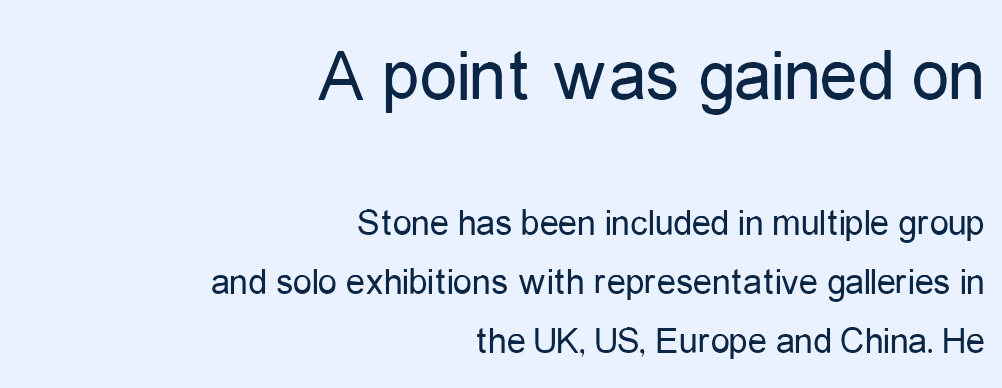
The image shows 75 px regular-weight, condensed sans-serif type, upright; set right-aligned, normal line spacing (1.55x), normal letter spacing, not underlined; the first (top) block is 1.97x larger; low stroke contrast and a medium x-height.
